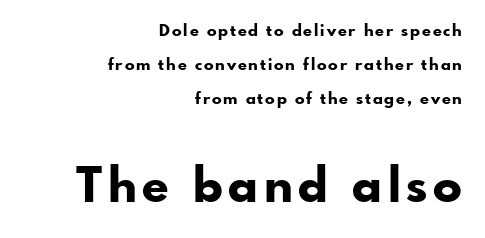
The image shows 48 px bold sans-serif type, upright; set right-aligned, loose line spacing (2.14x), not underlined; the second (bottom) block is 3.0x larger; low stroke contrast and a small x-height.
